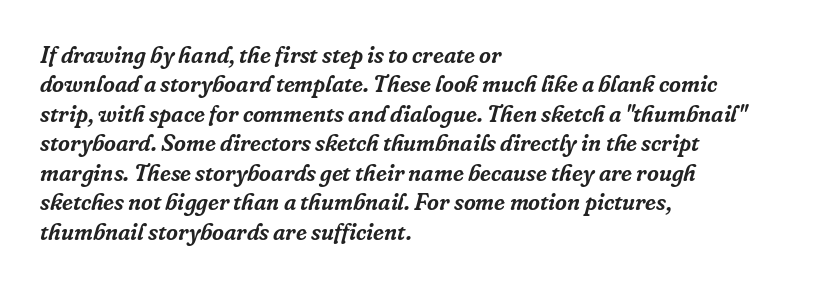
Q: Is the text italic (slanted)? A: Yes, it leans right by about 16 degrees.
Q: Is the text underlined? A: No.
Q: How is the paragraph aligned? A: Left-aligned.
Q: Is the spacing between letters normal or unusually wide? A: Normal.
Q: Is the spacing between lines tight, normal or loose? A: Normal.
